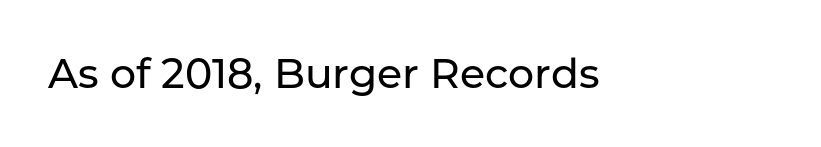
Q: Is the text italic (slanted)? A: No, it is upright.
Q: Is the typeface a serif or a sans-serif typeface? A: Sans-serif.
Q: Is the text underlined? A: No.
Q: Is the spacing between letters normal or unusually wide? A: Normal.
Q: Width (condensed, normal, or wide)? A: Normal.
Q: Stroke contrast? A: Low.
Q: x-height? A: Medium.
Q: Monospaced? A: No.
